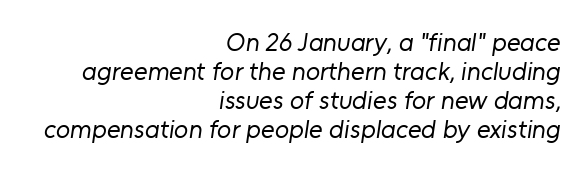
Check under the words: just untouched page. The text block is weighted toward the right margin, trailing off unevenly leftward. Weight class: somewhere from thin through regular. Successive baselines arrive quickly, one right under another. Here the glyphs are tracked normally, forming tight word shapes.
